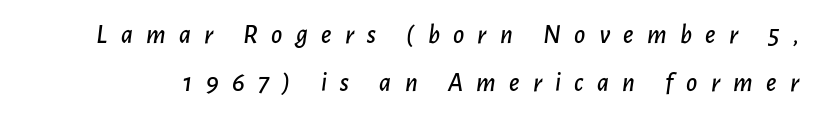
Would a proofreader flag this as italicized? Yes. Quick note: underline off. Tracking here is generous; glyphs stand well apart from one another.
